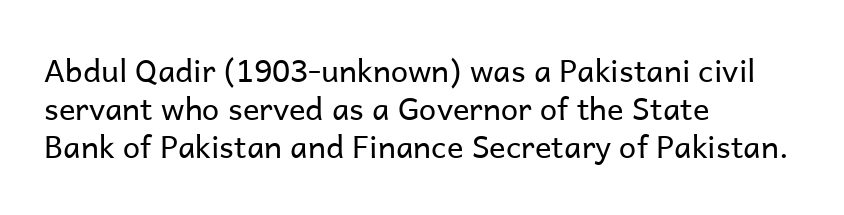
The image shows 31 px regular-weight sans-serif type, upright; set left-aligned, line spacing 1.22x, normal letter spacing, not underlined; low stroke contrast and a medium x-height.
